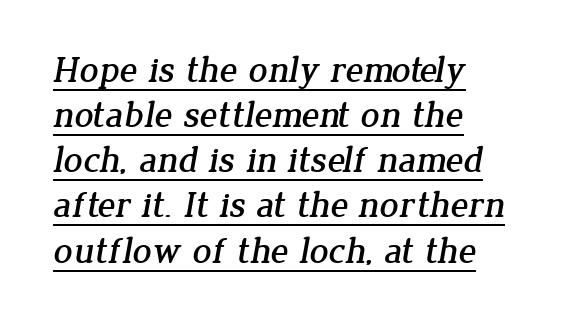
Is the letter spacing exaggerated? No — it looks like the ordinary default. The face used here is proportionally spaced, like ordinary book or web type. The compositor pushed each line to the left boundary. Unlike a clean sans, this face finishes its strokes with serifs. Decoration check: the copy is underlined.
